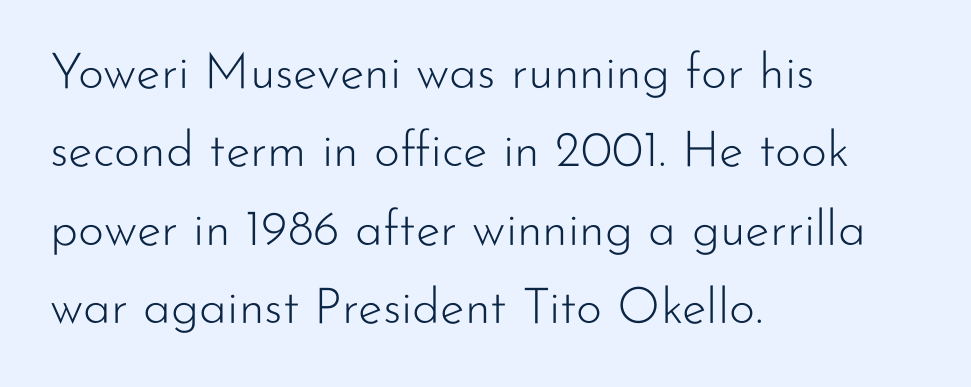
{"serif": "no", "italic": "no", "bold": "no", "weight": "light", "width": "normal", "stroke_contrast": "low", "x_height": "small", "monospaced": "no", "underline": "no", "align": "left", "line_spacing": "normal", "line_spacing_ratio": 1.57, "letter_spacing": "normal", "letter_spacing_em": 0.0, "glyph_px": 50}
